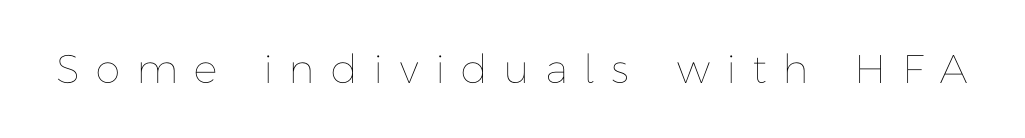
Underline: absent. Here the glyphs are tracked loosely, breaking word shapes into spaced letters. The passage shown is typed in a proportional face where columns would drift. Italic? Not at all — the glyphs are vertical. The font is comparable to plain body text, perhaps lighter.
